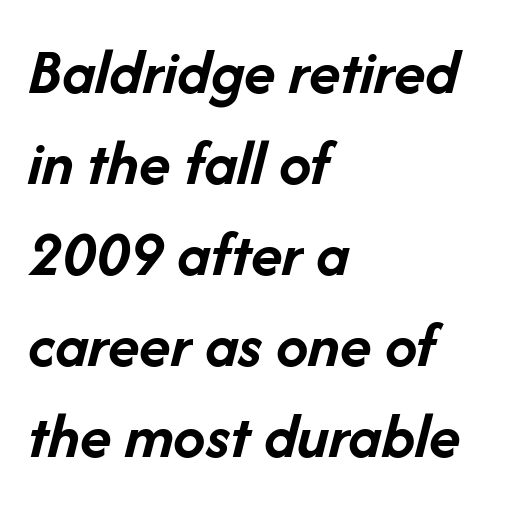
Q: Is the text bold? A: Yes.
Q: Is the text italic (slanted)? A: Yes, it leans right by about 14 degrees.
Q: Is the text underlined? A: No.
Q: How is the paragraph aligned? A: Left-aligned.
Q: Is the spacing between letters normal or unusually wide? A: Normal.
Q: Is the spacing between lines tight, normal or loose? A: Normal.
Q: Width (condensed, normal, or wide)? A: Normal.
Q: Stroke contrast? A: Low.
Q: x-height? A: Medium.
Q: Monospaced? A: No.
